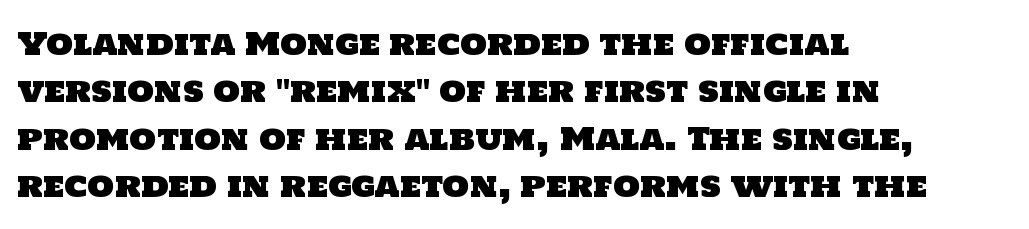
The image shows 31 px sans-serif type; set left-aligned, normal line spacing (1.53x), normal letter spacing, not underlined; low stroke contrast and a large x-height.
